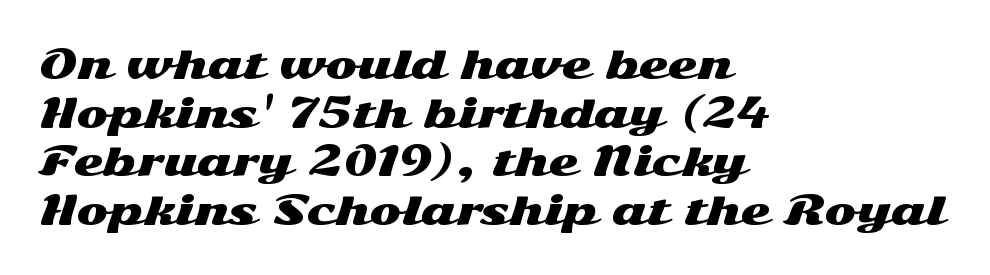
The horizontal fit of the characters is conventional and even. All the whitespace from short lines collects on the right. To sum up the face: it is a sans, with no serifs.
